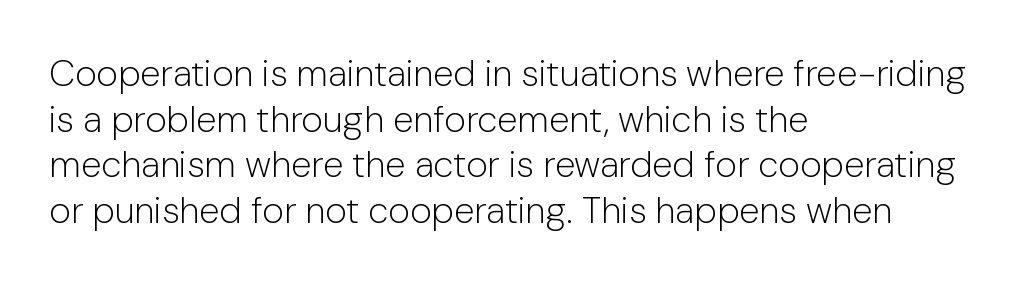
To sum up the face: it is a sans, with no serifs. A typesetter would call this proportional, since set widths differ per character. Caption: standard tracking, unaltered. Does the copy run flush right? No — it runs flush left.
